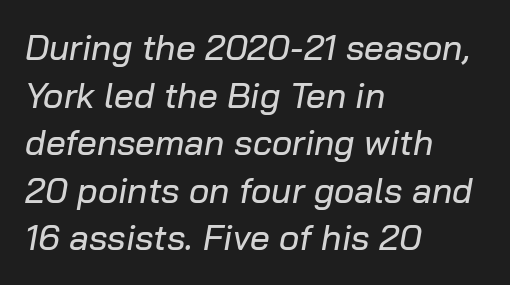
Q: Is the text italic (slanted)? A: Yes, it leans right by about 10 degrees.
Q: Is the text underlined? A: No.
Q: How is the paragraph aligned? A: Left-aligned.
Q: Is the spacing between letters normal or unusually wide? A: Normal.
Q: Is the spacing between lines tight, normal or loose? A: Normal.
Q: Width (condensed, normal, or wide)? A: Normal.
Q: Stroke contrast? A: Low.
Q: x-height? A: Medium.
Q: Monospaced? A: No.
